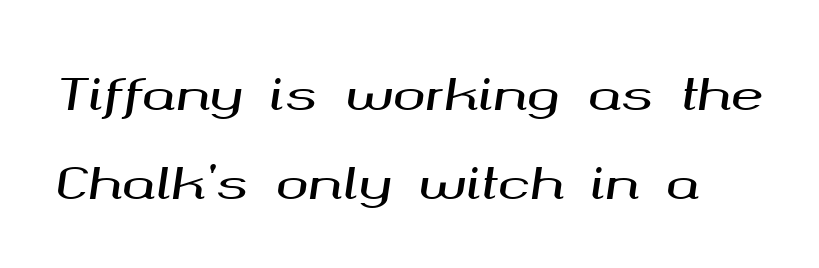
Q: Is the text italic (slanted)? A: Yes, it leans right by about 8 degrees.
Q: Is the text underlined? A: No.
Q: Is the spacing between letters normal or unusually wide? A: Normal.
Q: Is the spacing between lines tight, normal or loose? A: Loose.
Q: Width (condensed, normal, or wide)? A: Wide.
Q: Stroke contrast? A: Medium.
Q: x-height? A: Medium.
Q: Monospaced? A: No.
